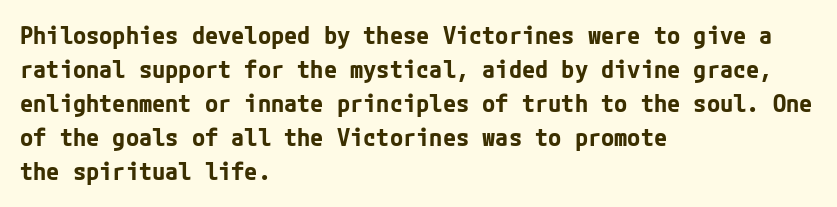
The passage shown stacks its lines at a standard gap. These lines keep a tight, regular rhythm from letter to letter. Descenders hang freely into open space. The sample has been set heavy, in full bold. Leftover space on each line is placed entirely after the last word. Nope, not italic — everything's standing straight.
